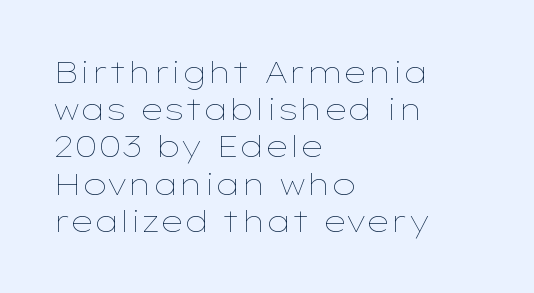
The face used here is proportionally spaced, like ordinary book or web type. Caption: face not bold, strokes unweighted. Vertical strokes here are truly vertical. These lines stack with their left ends in a neat column. Spacing between characters is what you'd get straight out of the box.
